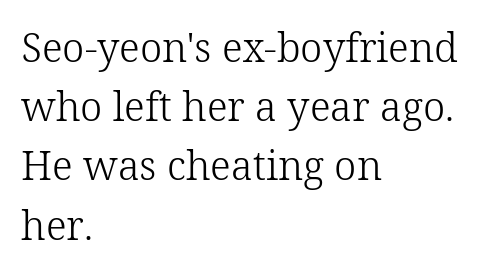
{"serif": "yes", "italic": "no", "bold": "no", "weight": "light", "width": "normal", "stroke_contrast": "low", "x_height": "medium", "monospaced": "no", "underline": "no", "align": "left", "line_spacing": "normal", "line_spacing_ratio": 1.48, "letter_spacing": "normal", "letter_spacing_em": 0.0, "glyph_px": 40}
